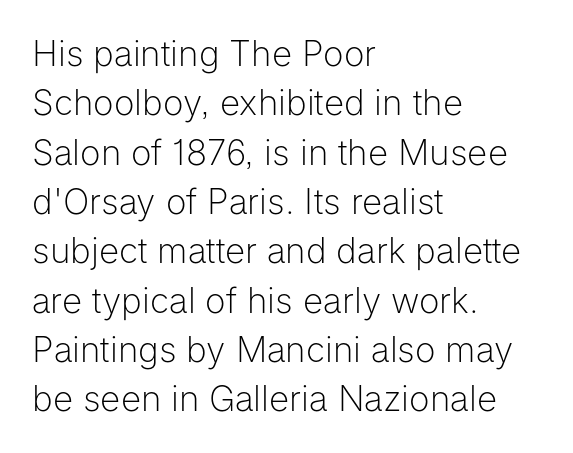
If you drew a ruler down the left edge, every line would touch it. The letters advance in unequal steps, a hallmark of proportional type. The lines sit at an ordinary, default distance from one another. Posture: vertical.
